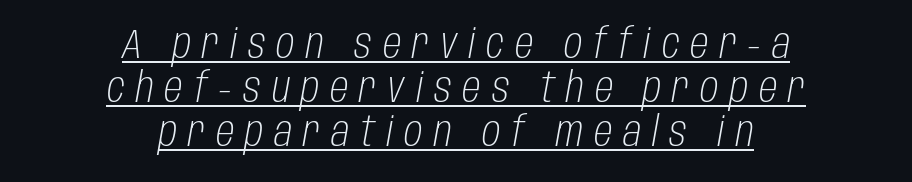
Q: Is the text bold? A: No.
Q: Is the text italic (slanted)? A: Yes, it leans right by about 10 degrees.
Q: Is the text underlined? A: Yes.
Q: How is the paragraph aligned? A: Centered.
Q: Is the spacing between letters normal or unusually wide? A: Unusually wide.
Q: Is the spacing between lines tight, normal or loose? A: Tight.
Q: Width (condensed, normal, or wide)? A: Condensed.
Q: Stroke contrast? A: Low.
Q: x-height? A: Large.
Q: Monospaced? A: No.
